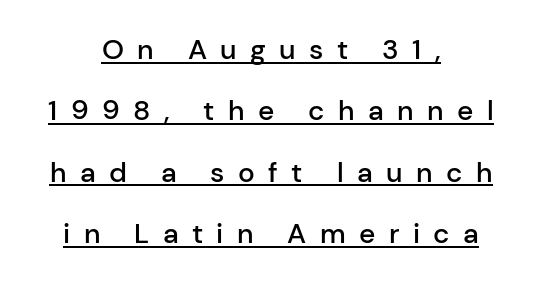
{"serif": "no", "italic": "no", "bold": "semi", "weight": "semibold", "width": "normal", "stroke_contrast": "low", "x_height": "medium", "monospaced": "no", "underline": "yes", "align": "center", "line_spacing": "loose", "line_spacing_ratio": 2.19, "letter_spacing": "wide", "letter_spacing_em": 0.48, "glyph_px": 28}
